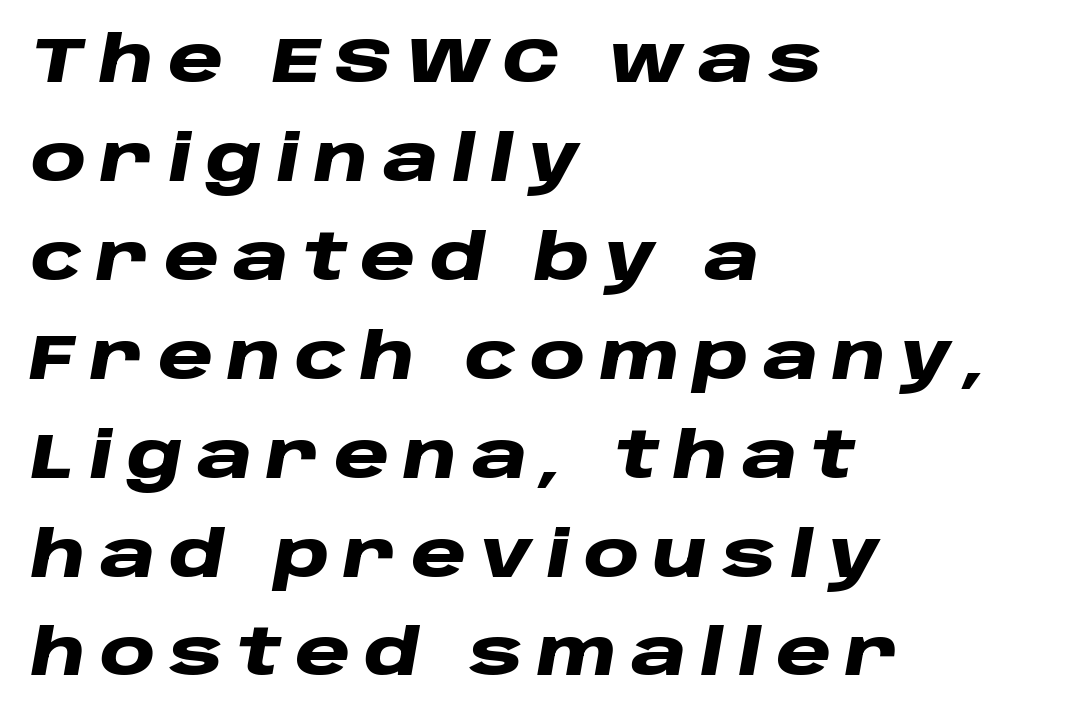
{"italic": "yes", "lean": "right", "slant_degrees": 10, "bold": "yes", "weight": "heavy", "width": "wide", "stroke_contrast": "low", "x_height": "large", "monospaced": "no", "underline": "no", "align": "left", "line_spacing": "normal", "line_spacing_ratio": 1.57, "letter_spacing": "wide", "letter_spacing_em": 0.22, "glyph_px": 63}
